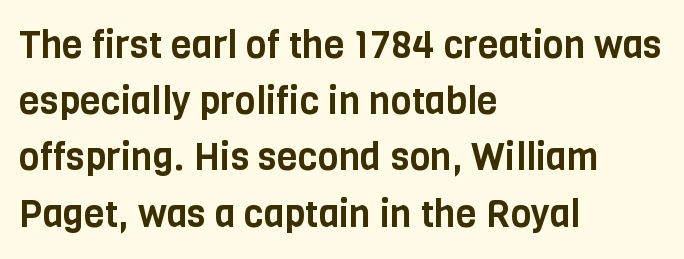
{"serif": "no", "italic": "no", "width": "condensed", "stroke_contrast": "low", "x_height": "large", "monospaced": "no", "underline": "no", "align": "left", "line_spacing": "normal", "line_spacing_ratio": 1.48, "letter_spacing": "normal", "letter_spacing_em": 0.0, "glyph_px": 38}
